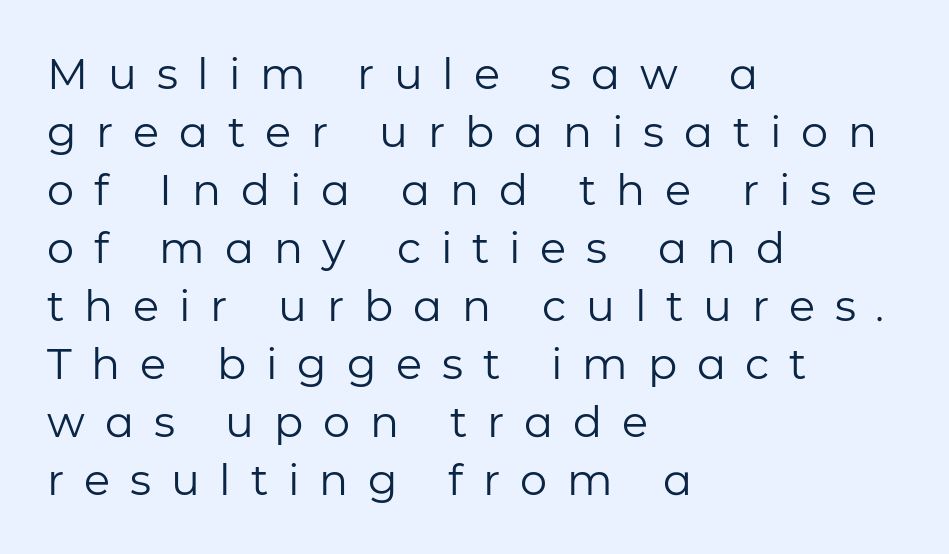
The image shows 43 px regular-weight sans-serif type, upright; set left-aligned, normal line spacing (1.35x), unusually wide letter spacing (+0.46 em), not underlined; low stroke contrast and a medium x-height.
